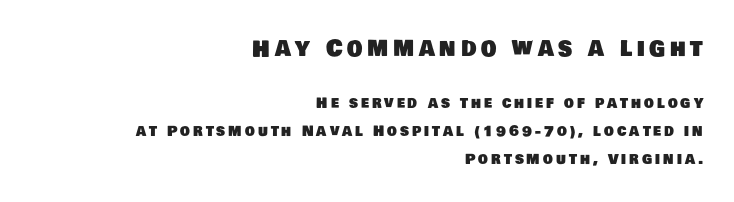
{"underline": "no", "align": "right", "line_spacing": "loose", "line_spacing_ratio": 1.99, "letter_spacing": "wide", "letter_spacing_em": 0.21, "larger_block": "first", "size_ratio": 1.57, "glyph_px": 22}
